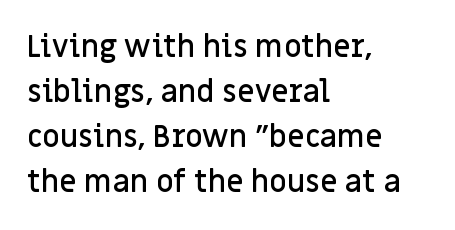
Q: Is the text bold? A: Semi-bold.
Q: Is the text italic (slanted)? A: No, it is upright.
Q: Is the typeface a serif or a sans-serif typeface? A: Sans-serif.
Q: Is the text underlined? A: No.
Q: How is the paragraph aligned? A: Left-aligned.
Q: Is the spacing between letters normal or unusually wide? A: Normal.
Q: Is the spacing between lines tight, normal or loose? A: Normal.
Q: Width (condensed, normal, or wide)? A: Normal.
Q: Stroke contrast? A: Low.
Q: x-height? A: Large.
Q: Monospaced? A: No.
